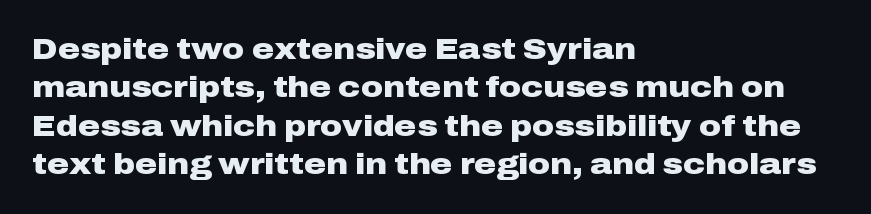
The image shows 30 px heavy, wide sans-serif type, upright; set left-aligned, normal line spacing (1.28x), normal letter spacing, not underlined; low stroke contrast and a medium x-height.
